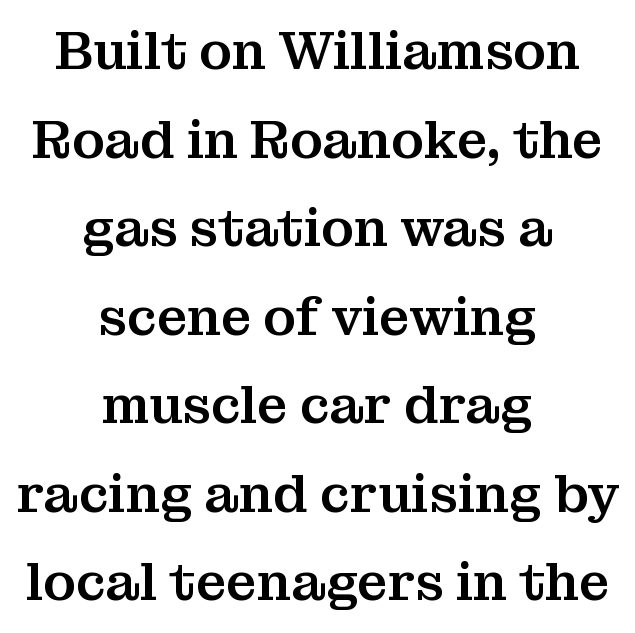
{"serif": "yes", "italic": "no", "width": "normal", "stroke_contrast": "medium", "x_height": "medium", "monospaced": "no", "underline": "no", "align": "center", "line_spacing": "normal", "line_spacing_ratio": 1.67, "letter_spacing": "normal", "letter_spacing_em": 0.0, "glyph_px": 53}
